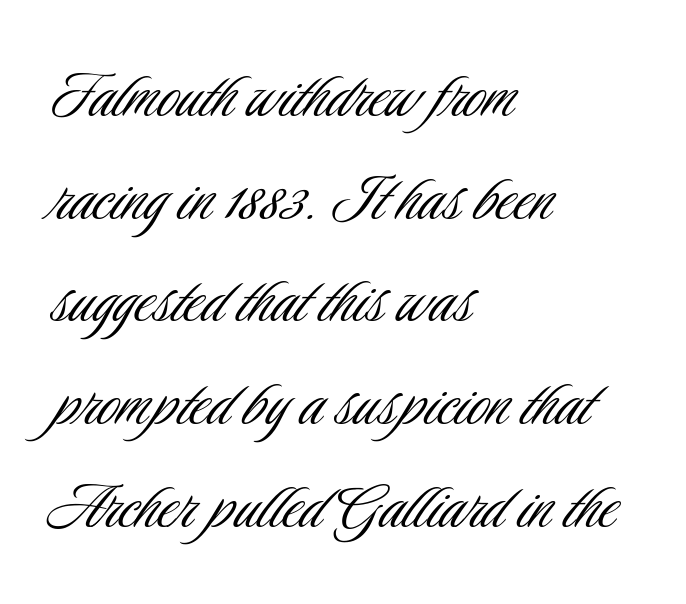
Q: Is the text bold? A: No.
Q: Is the text italic (slanted)? A: Yes.
Q: Is the typeface a serif or a sans-serif typeface? A: Sans-serif.
Q: Is the text underlined? A: No.
Q: How is the paragraph aligned? A: Left-aligned.
Q: Is the spacing between letters normal or unusually wide? A: Normal.
Q: Is the spacing between lines tight, normal or loose? A: Normal.
Q: Width (condensed, normal, or wide)? A: Condensed.
Q: Stroke contrast? A: Low.
Q: x-height? A: Small.
Q: Monospaced? A: No.
